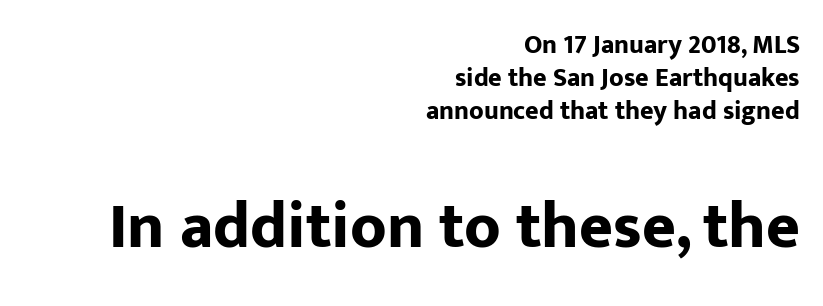
The image shows 65 px bold sans-serif type, upright; set right-aligned, normal line spacing (1.26x), normal letter spacing, not underlined; the second (bottom) block is 2.5x larger; low stroke contrast and a medium x-height.
